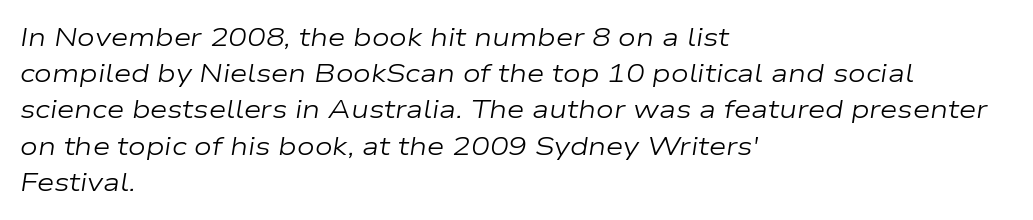
{"italic": "yes", "lean": "right", "slant_degrees": 9, "bold": "no", "underline": "no", "align": "left", "line_spacing": "normal", "line_spacing_ratio": 1.45, "letter_spacing": "normal", "letter_spacing_em": 0.0, "glyph_px": 25}
